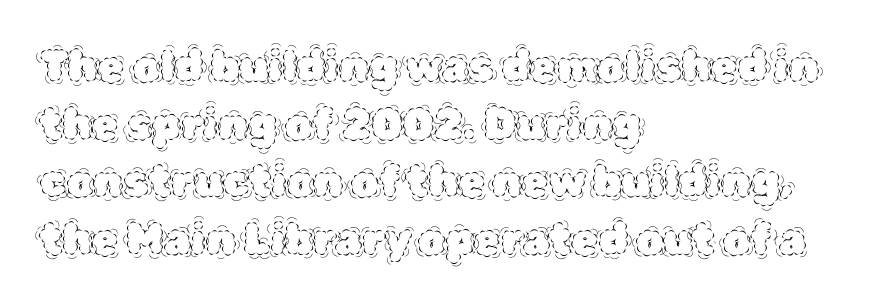
Q: Is the text bold? A: No.
Q: Is the text italic (slanted)? A: No, it is upright.
Q: Is the text underlined? A: No.
Q: How is the paragraph aligned? A: Left-aligned.
Q: Is the spacing between letters normal or unusually wide? A: Normal.
Q: Is the spacing between lines tight, normal or loose? A: Normal.
Q: Width (condensed, normal, or wide)? A: Normal.
Q: x-height? A: Large.
Q: Monospaced? A: No.
